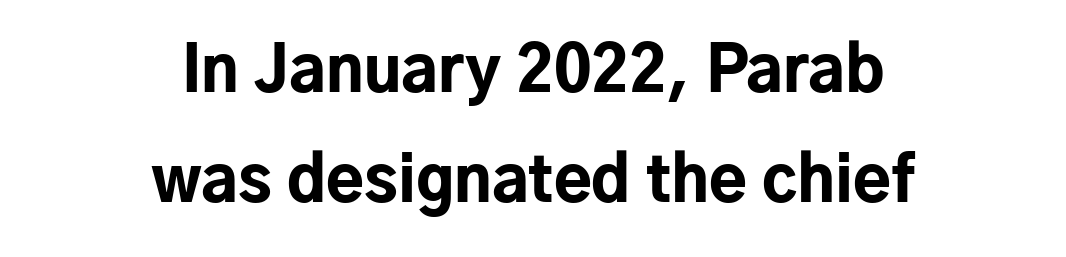
The image shows 62 px bold sans-serif type, upright; set centered, line spacing 1.77x, normal letter spacing, not underlined; low stroke contrast and a medium x-height.
